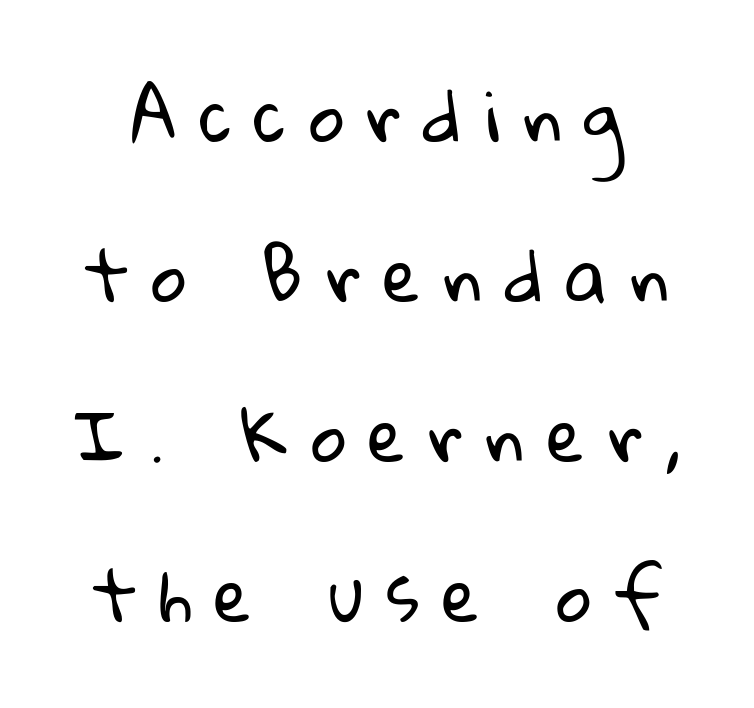
{"serif": "no", "bold": "no", "weight": "regular", "width": "normal", "stroke_contrast": "low", "x_height": "medium", "monospaced": "no", "underline": "no", "line_spacing": "loose", "line_spacing_ratio": 2.32, "letter_spacing": "wide", "letter_spacing_em": 0.33, "glyph_px": 69}
